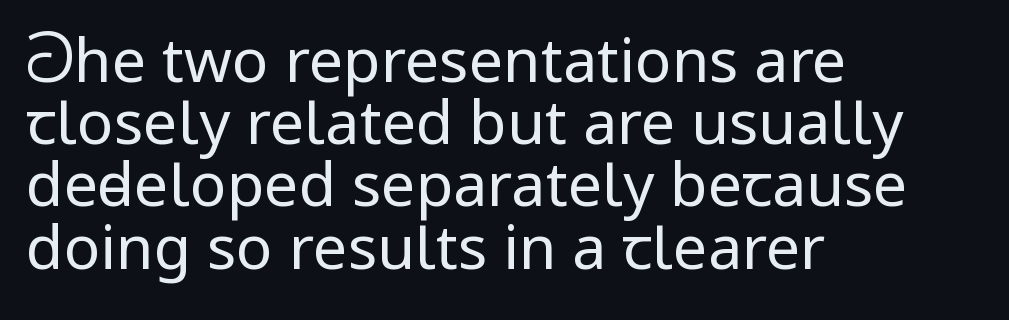
{"serif": "no", "italic": "no", "bold": "no", "weight": "regular", "width": "condensed", "stroke_contrast": "low", "underline": "no", "align": "left", "line_spacing": "tight", "line_spacing_ratio": 1.02, "letter_spacing": "normal", "letter_spacing_em": 0.0, "glyph_px": 61}
